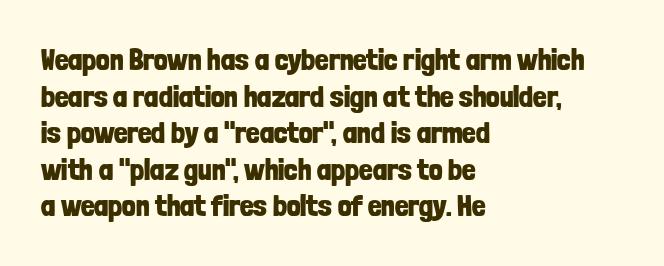
The image shows 30 px bold, condensed sans-serif type, upright; set left-aligned, line spacing 1.22x, normal letter spacing, not underlined; low stroke contrast and a medium x-height.
